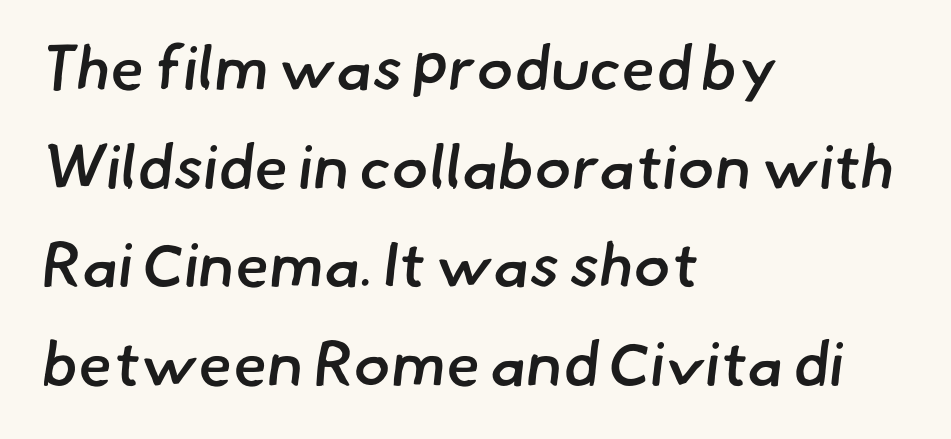
Q: Is the text bold? A: Semi-bold.
Q: Is the typeface a serif or a sans-serif typeface? A: Sans-serif.
Q: Is the text underlined? A: No.
Q: How is the paragraph aligned? A: Left-aligned.
Q: Is the spacing between letters normal or unusually wide? A: Normal.
Q: Is the spacing between lines tight, normal or loose? A: Normal.
Q: Width (condensed, normal, or wide)? A: Normal.
Q: Stroke contrast? A: Low.
Q: x-height? A: Small.
Q: Monospaced? A: No.
